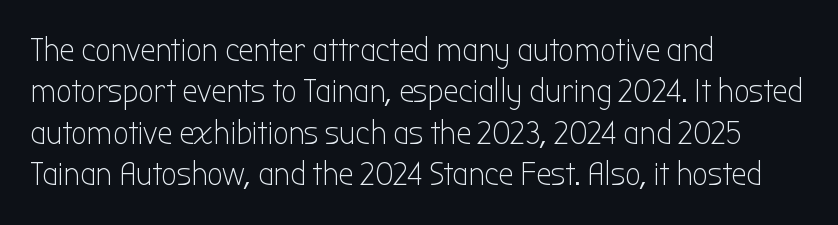
The image shows 34 px light, condensed sans-serif type, upright; set left-aligned, line spacing 1.22x, normal letter spacing, not underlined; low stroke contrast and a medium x-height.
